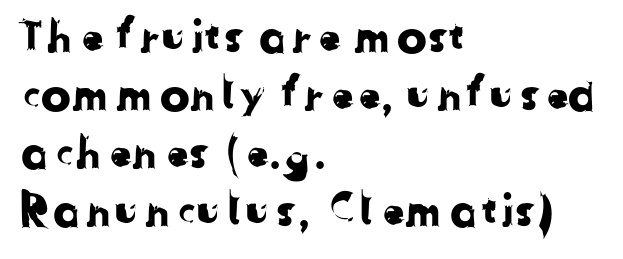
Q: Is the typeface a serif or a sans-serif typeface? A: Sans-serif.
Q: Is the text underlined? A: No.
Q: How is the paragraph aligned? A: Left-aligned.
Q: Is the spacing between letters normal or unusually wide? A: Normal.
Q: Is the spacing between lines tight, normal or loose? A: Normal.
Q: Width (condensed, normal, or wide)? A: Normal.
Q: Stroke contrast? A: Low.
Q: x-height? A: Medium.
Q: Monospaced? A: No.
